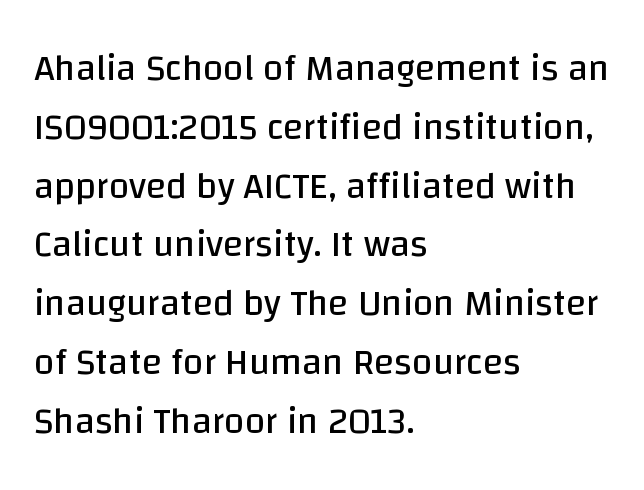
Q: Is the text bold? A: No.
Q: Is the text italic (slanted)? A: No, it is upright.
Q: Is the typeface a serif or a sans-serif typeface? A: Sans-serif.
Q: Is the text underlined? A: No.
Q: How is the paragraph aligned? A: Left-aligned.
Q: Is the spacing between letters normal or unusually wide? A: Normal.
Q: Is the spacing between lines tight, normal or loose? A: Normal.
Q: Width (condensed, normal, or wide)? A: Normal.
Q: Stroke contrast? A: Low.
Q: x-height? A: Large.
Q: Monospaced? A: No.
